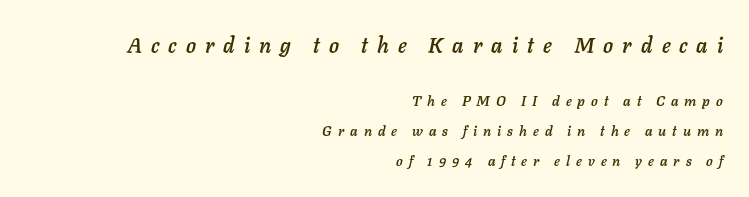
Observe the wide spacing: letters keep a clear distance from each other. One glance says open: line gaps are wider than usual. Whoever set this made the first block the dominant, larger element. This rendering uses right alignment, leaving the left contour irregular. Looking at the ascenders, they clearly lean.
